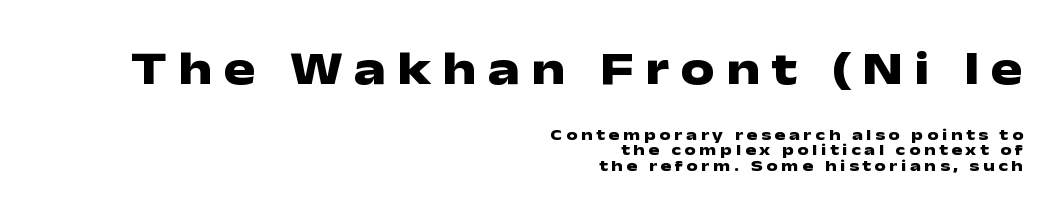
The letters are spread apart with noticeably loose tracking. Its strokes are broad and dark, the hallmark of bold type. Quick note: not italic, upright. Think of a printed novel: that variable character pitch is what you see here. Honestly, the rows look squashed on top of each other. The rag falls on the left side of this text block.
